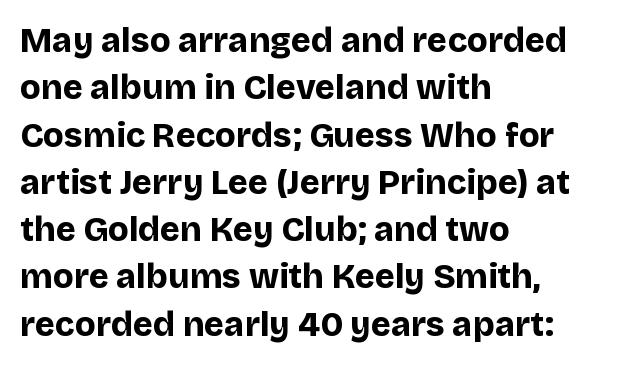
Q: Is the text bold? A: Yes.
Q: Is the text italic (slanted)? A: No, it is upright.
Q: Is the typeface a serif or a sans-serif typeface? A: Sans-serif.
Q: Is the text underlined? A: No.
Q: How is the paragraph aligned? A: Left-aligned.
Q: Is the spacing between letters normal or unusually wide? A: Normal.
Q: Is the spacing between lines tight, normal or loose? A: Normal.
Q: Width (condensed, normal, or wide)? A: Normal.
Q: Stroke contrast? A: Low.
Q: x-height? A: Large.
Q: Monospaced? A: No.
